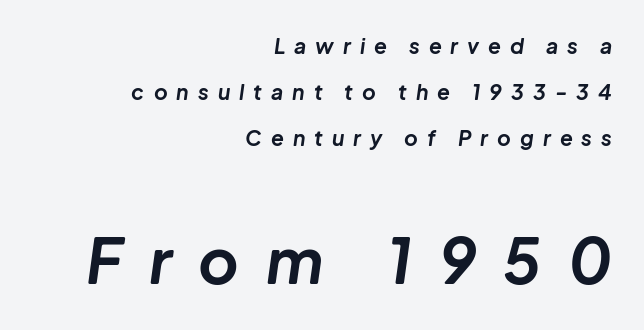
These lines stand farther apart than default settings would place them. The typesetting leans heavy: a genuine bold. The paragraph has a hard right edge and a soft left edge. Between these two stacked blocks, the lower one wins on size.
